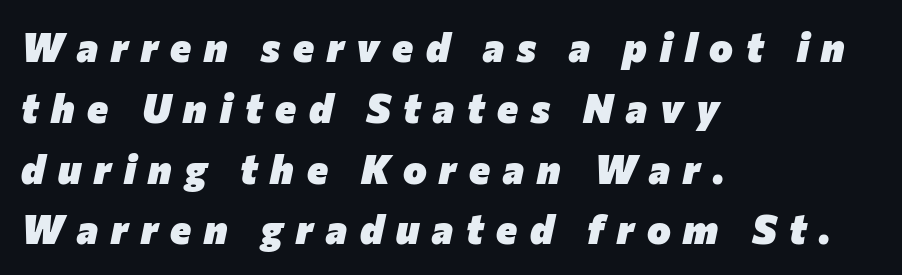
Q: Is the text bold? A: Yes.
Q: Is the text italic (slanted)? A: Yes, it leans right by about 12 degrees.
Q: Is the text underlined? A: No.
Q: How is the paragraph aligned? A: Left-aligned.
Q: Is the spacing between letters normal or unusually wide? A: Unusually wide.
Q: Is the spacing between lines tight, normal or loose? A: Normal.
Q: Width (condensed, normal, or wide)? A: Normal.
Q: Stroke contrast? A: Low.
Q: x-height? A: Medium.
Q: Monospaced? A: No.
